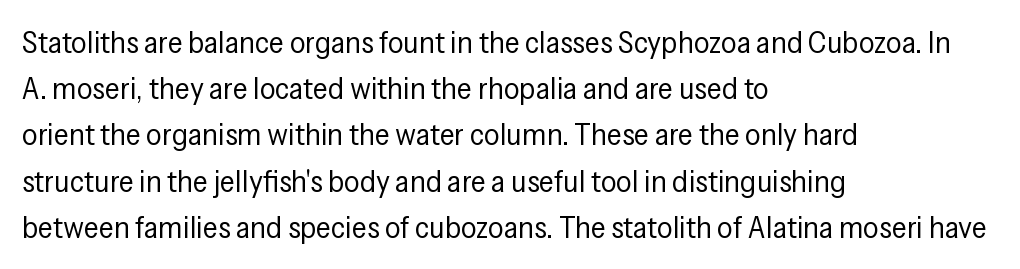
Is there much room between lines? A standard amount, neither cramped nor airy. On a weight scale, this lands at 450 or below. Every stem runs plumb, perpendicular to the baseline. Character widths vary here, with narrow letters taking less room than wide ones. The words here are not underlined. The compositor pushed each line to the left boundary.
